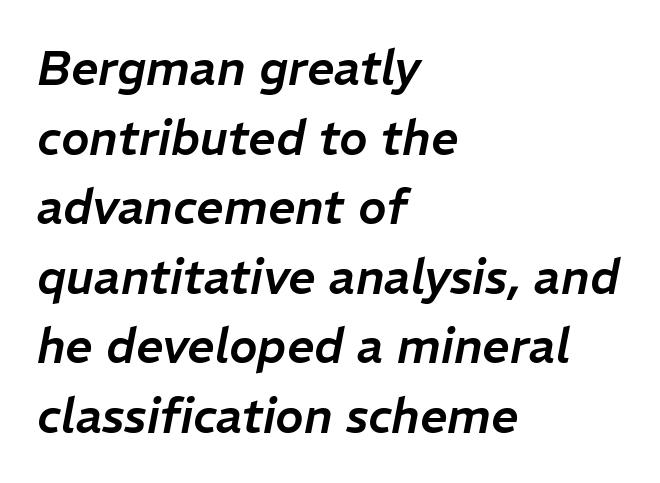
The image shows 48 px text type, italic (leaning right); set left-aligned, normal line spacing (1.45x), normal letter spacing, not underlined; low stroke contrast and a medium x-height.
